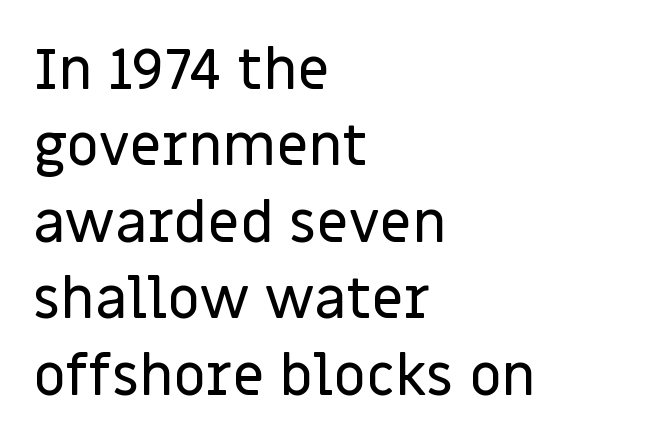
The passage shown has conventional tracking throughout. Vertical strokes here are truly vertical. The string is rendered with underlining switched off. Typographically, this falls in the sans-serif category.
